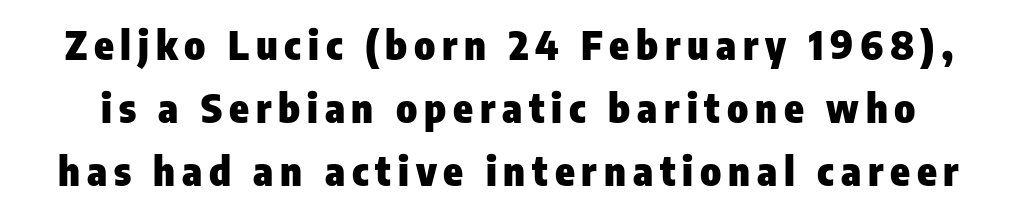
{"serif": "no", "italic": "no", "bold": "yes", "weight": "heavy", "width": "condensed", "stroke_contrast": "low", "x_height": "medium", "monospaced": "no", "underline": "no", "line_spacing": "normal", "line_spacing_ratio": 1.58, "glyph_px": 40}
